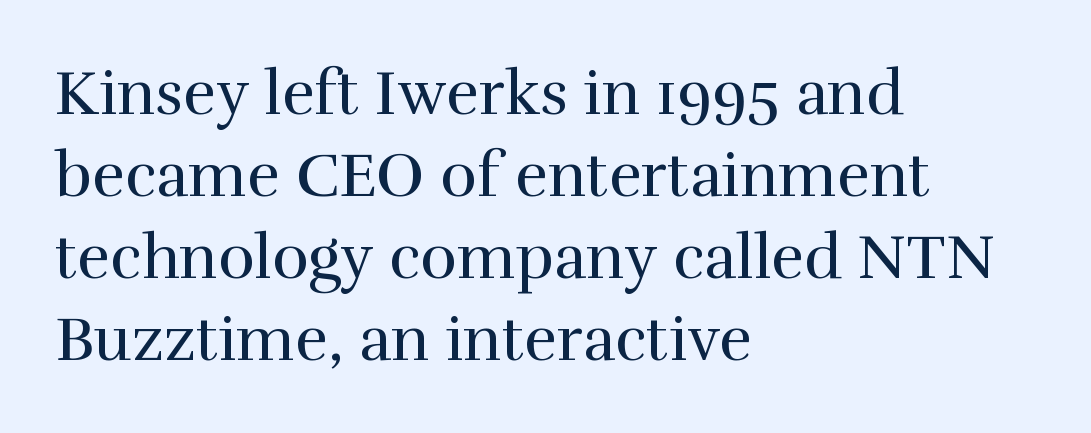
{"serif": "yes", "italic": "no", "bold": "no", "weight": "regular", "width": "normal", "stroke_contrast": "high", "x_height": "medium", "monospaced": "no", "underline": "no", "align": "left", "line_spacing": "normal", "line_spacing_ratio": 1.32, "letter_spacing": "normal", "letter_spacing_em": 0.0, "glyph_px": 62}
